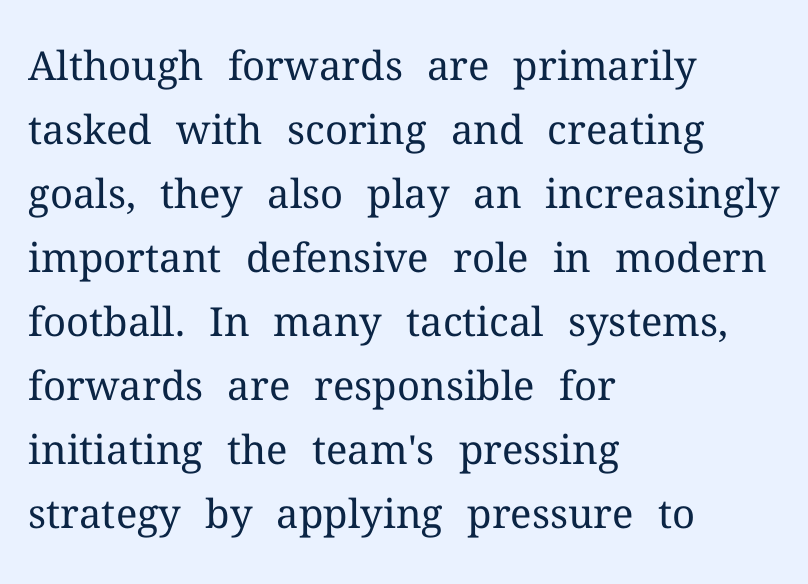
The image shows 40 px regular-weight serif type, upright; set left-aligned, normal line spacing (1.6x), normal letter spacing, not underlined; medium stroke contrast and a medium x-height.
